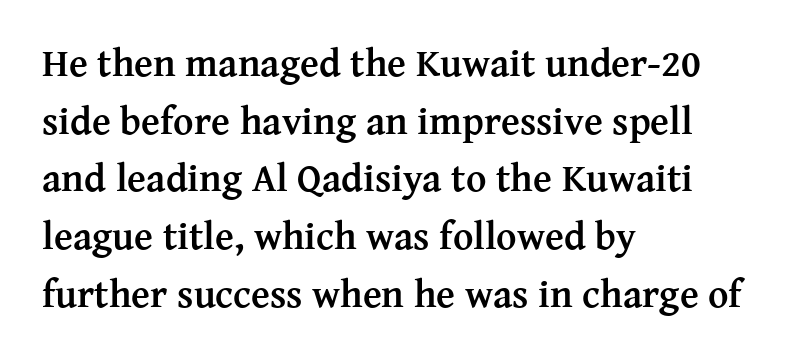
Q: Is the text bold? A: Yes.
Q: Is the text italic (slanted)? A: No, it is upright.
Q: Is the typeface a serif or a sans-serif typeface? A: Serif.
Q: Is the text underlined? A: No.
Q: How is the paragraph aligned? A: Left-aligned.
Q: Is the spacing between letters normal or unusually wide? A: Normal.
Q: Is the spacing between lines tight, normal or loose? A: Normal.
Q: Width (condensed, normal, or wide)? A: Normal.
Q: Stroke contrast? A: Medium.
Q: x-height? A: Medium.
Q: Monospaced? A: No.
